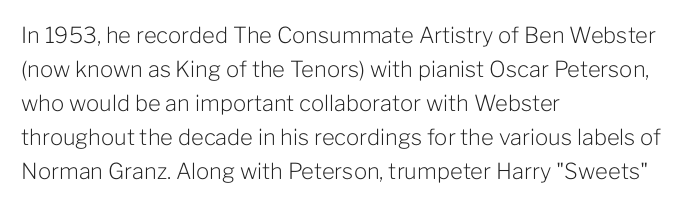
Caption: multi-line text, flush left, ragged right. Rendered with straight, roman letterforms. Beneath every word, the page is bare. Weight: not bold — regular or lighter. Nobody touched the tracking dial on this one. Vertically, the passage feels balanced, rows spaced as you'd expect.
